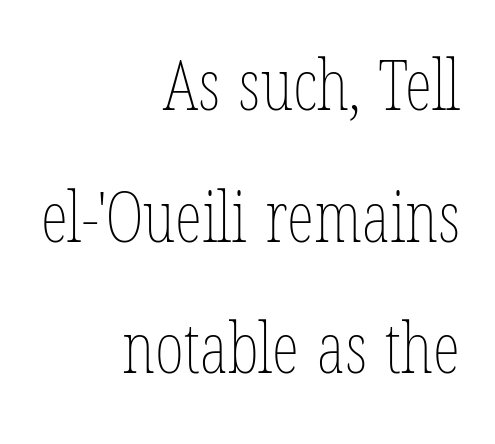
The image shows 70 px thin, condensed type, upright; set right-aligned, line spacing 1.88x, normal letter spacing, not underlined; low stroke contrast and a medium x-height.
